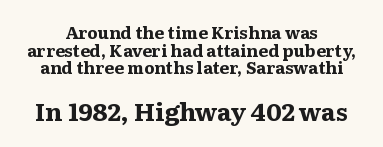
Q: Is the text bold? A: Yes.
Q: Is the text italic (slanted)? A: No, it is upright.
Q: Is the text underlined? A: No.
Q: How is the paragraph aligned? A: Centered.
Q: Is the spacing between letters normal or unusually wide? A: Normal.
Q: Is the spacing between lines tight, normal or loose? A: Tight.
Q: Which block of text is set in a larger size, the first (top) or the second (bottom)? A: The second (bottom) one.
